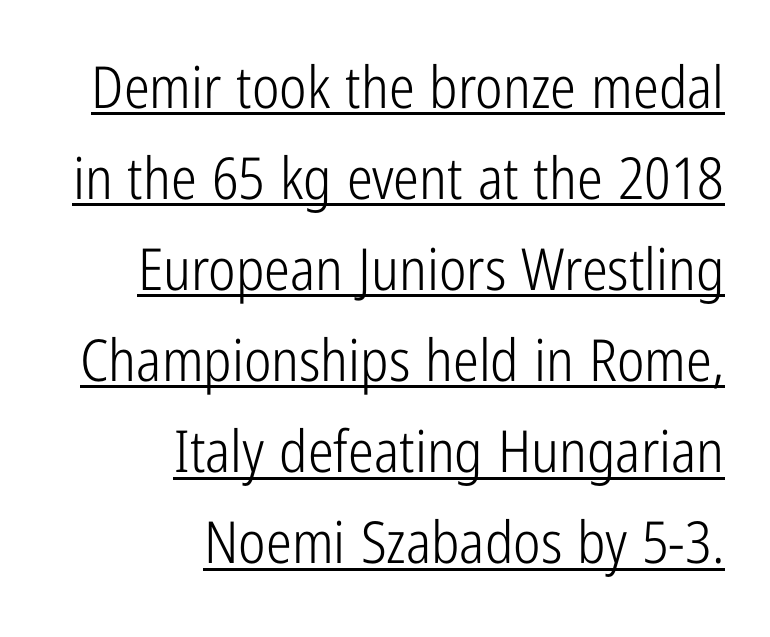
Q: Is the text bold? A: No.
Q: Is the text italic (slanted)? A: No, it is upright.
Q: Is the typeface a serif or a sans-serif typeface? A: Sans-serif.
Q: Is the text underlined? A: Yes.
Q: How is the paragraph aligned? A: Right-aligned.
Q: Is the spacing between letters normal or unusually wide? A: Normal.
Q: Is the spacing between lines tight, normal or loose? A: Normal.
Q: Width (condensed, normal, or wide)? A: Condensed.
Q: Stroke contrast? A: Low.
Q: x-height? A: Medium.
Q: Monospaced? A: No.
